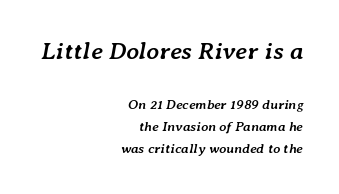
The image shows 25 px bold type, italic (leaning right); set right-aligned, normal line spacing (1.59x), normal letter spacing, not underlined; the first (top) block is 1.79x larger.
